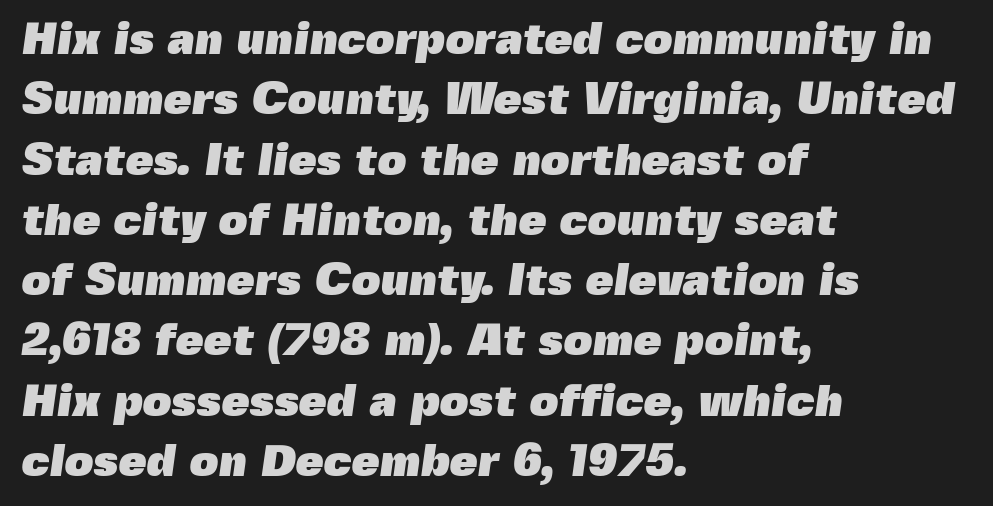
The image shows 45 px heavy sans-serif type; set left-aligned, normal line spacing (1.34x), normal letter spacing, not underlined; a medium x-height.
